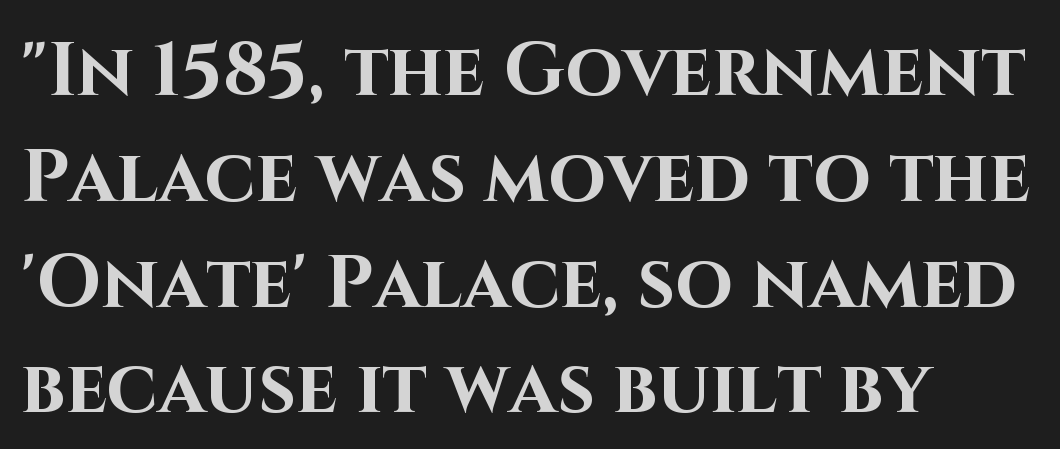
The image shows 74 px bold sans-serif type, upright; set left-aligned, normal line spacing (1.43x), normal letter spacing, not underlined; high stroke contrast and a large x-height.
